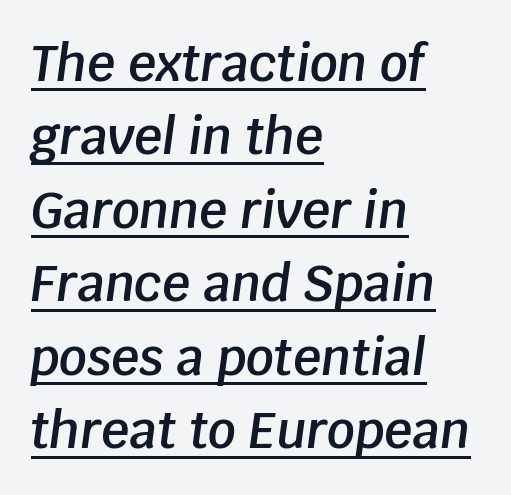
The image shows 49 px semibold type, italic (leaning right); set left-aligned, normal line spacing (1.5x), normal letter spacing, underlined; low stroke contrast and a large x-height.
